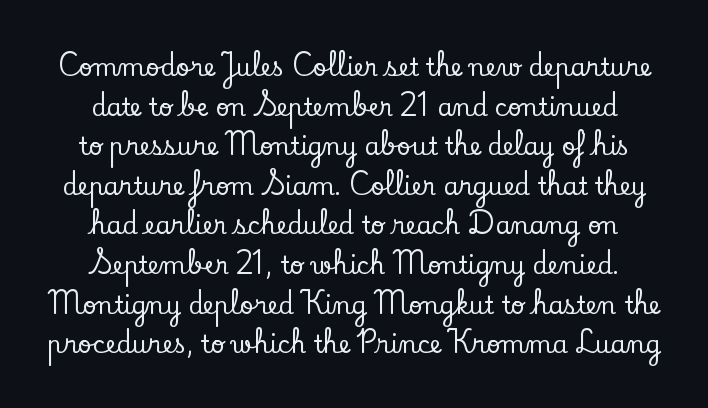
{"italic": "no", "underline": "no", "align": "center", "line_spacing": "normal", "line_spacing_ratio": 1.65, "letter_spacing": "normal", "letter_spacing_em": 0.0, "glyph_px": 24}
